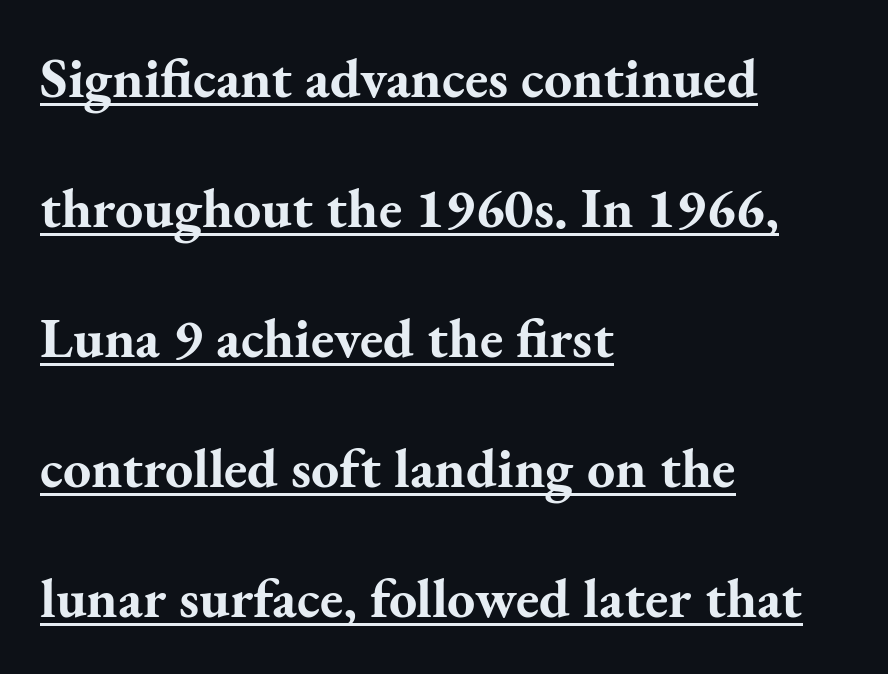
The image shows 56 px bold serif type, upright; set left-aligned, loose line spacing (2.32x), normal letter spacing, underlined; medium stroke contrast and a small x-height.
